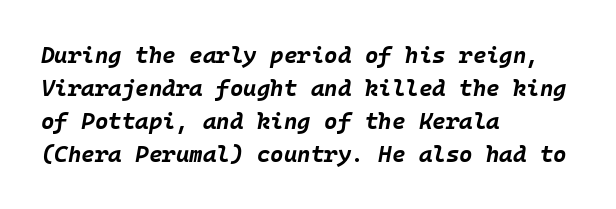
The image shows 23 px bold type, italic (leaning right); set left-aligned, normal line spacing (1.43x), normal letter spacing, not underlined.
